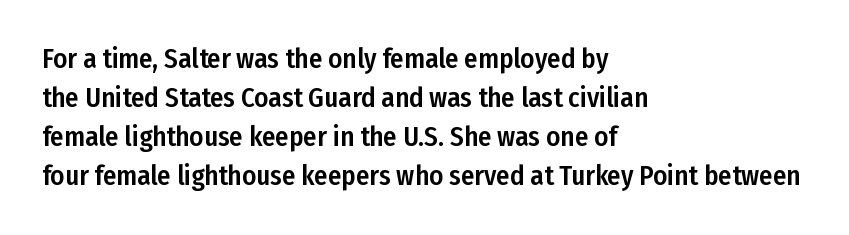
Q: Is the text italic (slanted)? A: No, it is upright.
Q: Is the text underlined? A: No.
Q: How is the paragraph aligned? A: Left-aligned.
Q: Is the spacing between letters normal or unusually wide? A: Normal.
Q: Is the spacing between lines tight, normal or loose? A: Normal.
